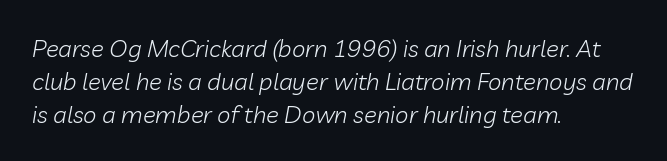
The image shows 24 px text type, italic (leaning right); set left-aligned, normal line spacing (1.37x), normal letter spacing, not underlined.
